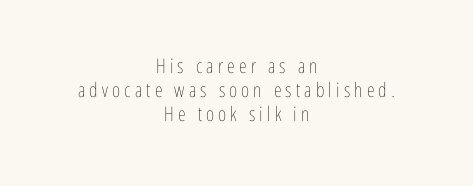
The image shows 20 px text type, upright; set centered, line spacing 1.21x, unusually wide letter spacing (+0.21 em), not underlined.
